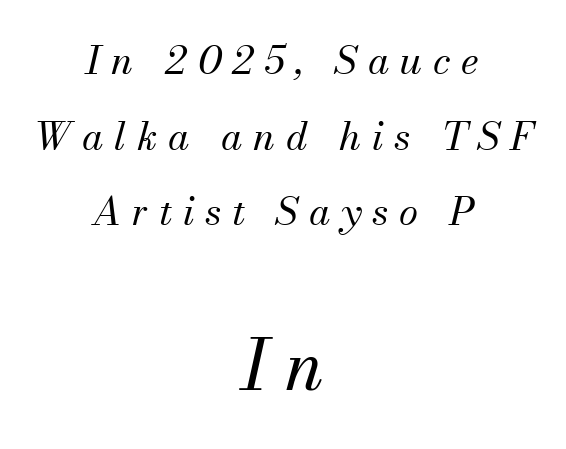
Q: Is the text bold? A: No.
Q: Is the text italic (slanted)? A: Yes, it leans right by about 13 degrees.
Q: Is the typeface a serif or a sans-serif typeface? A: Serif.
Q: Is the text underlined? A: No.
Q: How is the paragraph aligned? A: Centered.
Q: Is the spacing between letters normal or unusually wide? A: Unusually wide.
Q: Is the spacing between lines tight, normal or loose? A: Loose.
Q: Which block of text is set in a larger size, the first (top) or the second (bottom)? A: The second (bottom) one.
Q: Width (condensed, normal, or wide)? A: Normal.
Q: Stroke contrast? A: Medium.
Q: x-height? A: Small.
Q: Monospaced? A: No.
